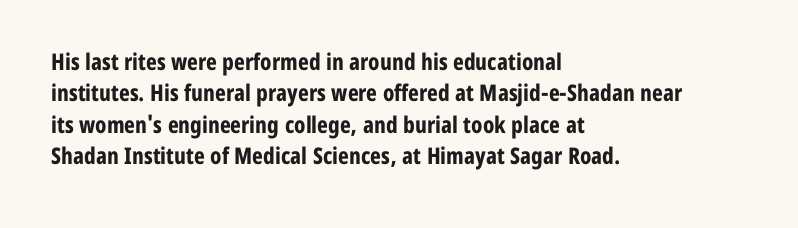
{"italic": "no", "bold": "yes", "underline": "no", "align": "left", "line_spacing": "normal", "line_spacing_ratio": 1.36, "letter_spacing": "normal", "letter_spacing_em": 0.0, "glyph_px": 23}
